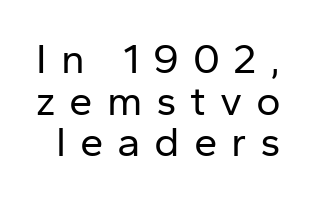
Look at the tracking — it's clearly loosened, letters drifting apart. Varying glyph widths throughout — classic text-font behaviour. Serif or sans? Sans — the stroke terminals are bare. Tall strokes in this sample are plumb rather than angled.
